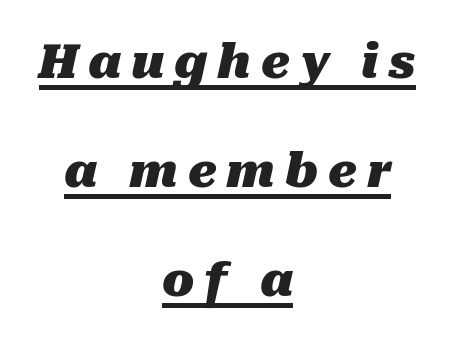
Q: Is the text bold? A: Yes.
Q: Is the text italic (slanted)? A: Yes, it leans right by about 10 degrees.
Q: Is the text underlined? A: Yes.
Q: How is the paragraph aligned? A: Centered.
Q: Is the spacing between letters normal or unusually wide? A: Unusually wide.
Q: Is the spacing between lines tight, normal or loose? A: Loose.
Q: Width (condensed, normal, or wide)? A: Normal.
Q: Stroke contrast? A: Medium.
Q: x-height? A: Medium.
Q: Monospaced? A: No.
